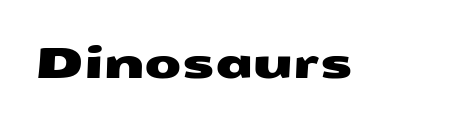
Q: Is the typeface a serif or a sans-serif typeface? A: Sans-serif.
Q: Is the text underlined? A: No.
Q: Is the spacing between letters normal or unusually wide? A: Normal.
Q: Width (condensed, normal, or wide)? A: Wide.
Q: Stroke contrast? A: Medium.
Q: x-height? A: Medium.
Q: Monospaced? A: No.
